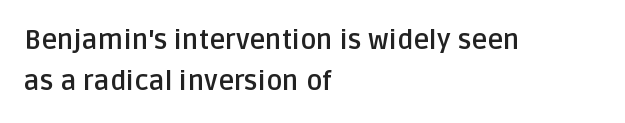
The image shows 27 px bold type, upright; set left-aligned, normal line spacing (1.52x), normal letter spacing, not underlined.
